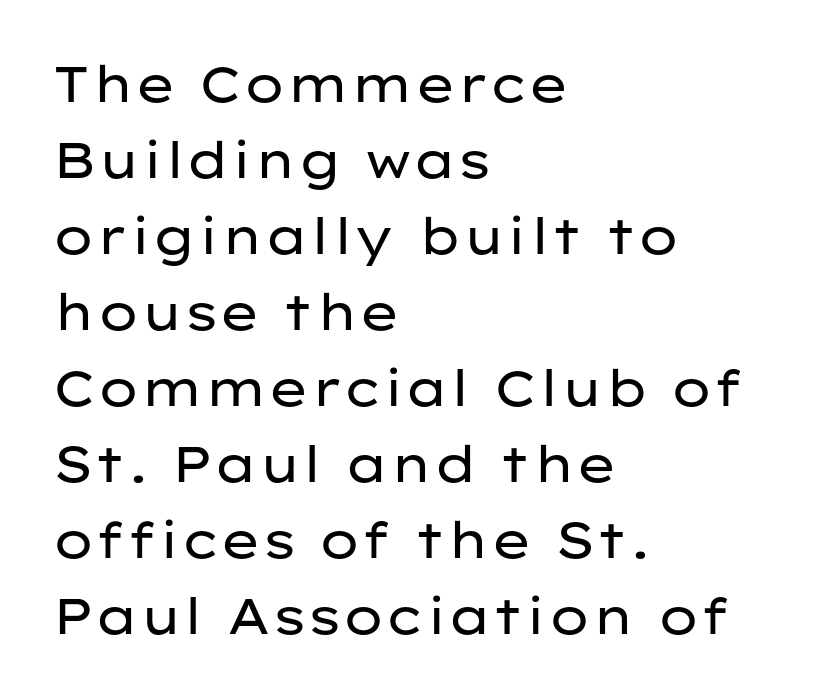
Do the characters align in a grid? No, the font is proportional. Heaviness? Minimal to ordinary, like unemphasized prose. Classification — sans serif. Does the leading feel generous? No, just average. A bare baseline throughout the passage. What stands out about the letter spacing? Nothing — it is the standard amount.
